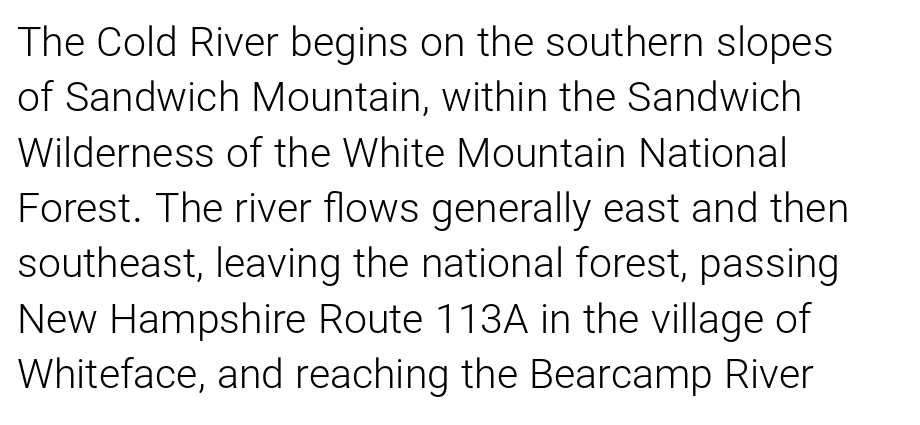
The image shows 41 px light sans-serif type, upright; set left-aligned, normal line spacing (1.35x), normal letter spacing, not underlined; low stroke contrast and a medium x-height.
